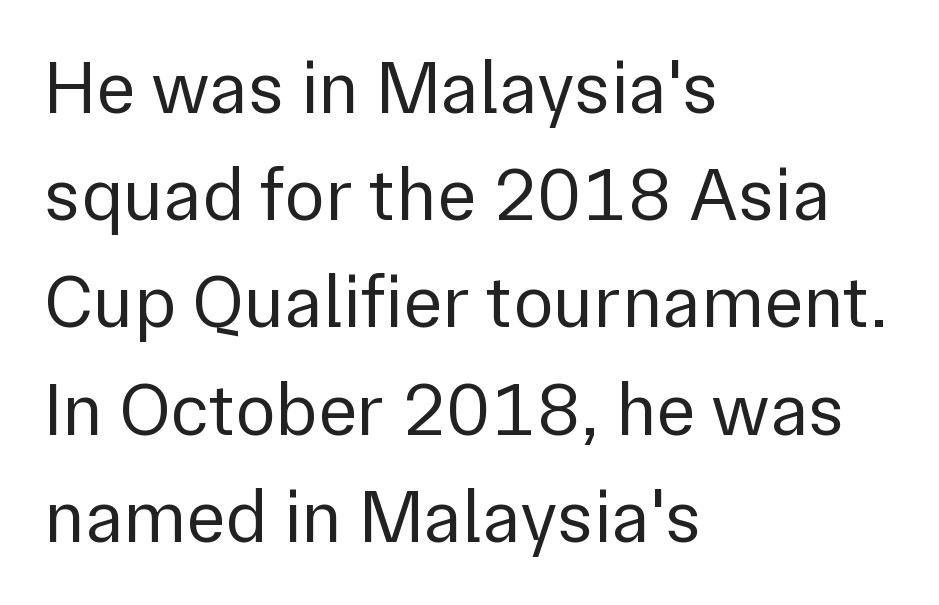
A clean baseline with only descenders dipping below it. The ragged edge is on the right, which tells us the setting is flush left. This sample has the flowing, uneven cadence of proportional lettering. Tracking here is standard; glyphs follow each other at the usual distance.
